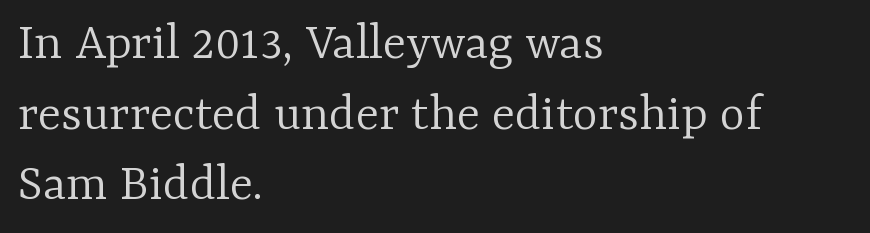
{"serif": "yes", "italic": "no", "bold": "no", "weight": "light", "width": "normal", "stroke_contrast": "low", "x_height": "medium", "monospaced": "no", "underline": "no", "align": "left", "line_spacing": "normal", "line_spacing_ratio": 1.31, "letter_spacing": "normal", "letter_spacing_em": 0.0, "glyph_px": 54}
